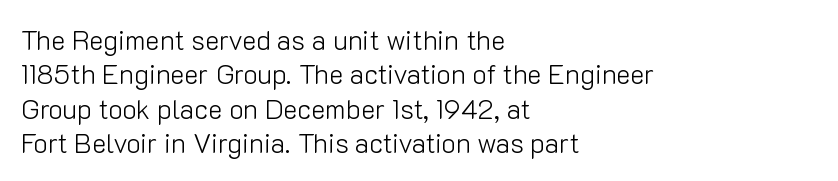
{"italic": "no", "bold": "no", "underline": "no", "align": "left", "line_spacing": "normal", "line_spacing_ratio": 1.27, "letter_spacing": "normal", "letter_spacing_em": 0.0, "glyph_px": 27}
